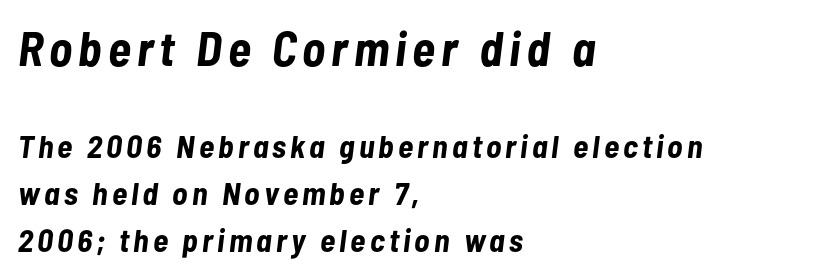
{"italic": "yes", "lean": "right", "slant_degrees": 7, "bold": "yes", "weight": "bold", "width": "condensed", "stroke_contrast": "low", "x_height": "medium", "monospaced": "no", "underline": "no", "align": "left", "line_spacing": "normal", "line_spacing_ratio": 1.46, "larger_block": "first", "size_ratio": 1.5, "glyph_px": 48}
